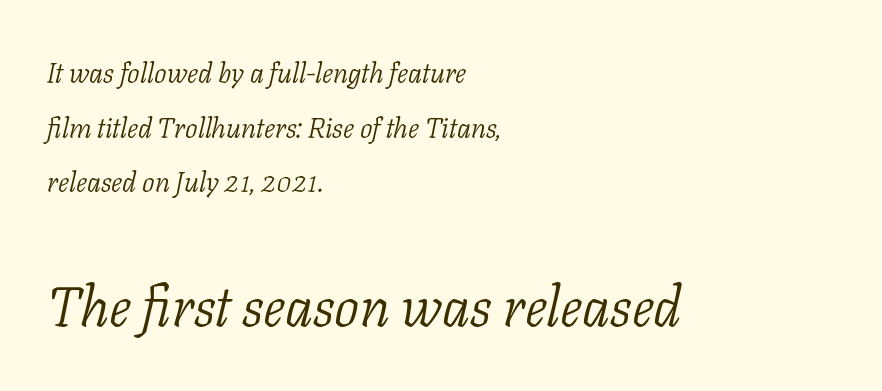
The strokes are not fattened; the text isn't bold. Look at the glyph heights: the lower group is clearly the bigger setting. Compared with typical paragraphs, the rows here are farther apart. The rendering keeps characters at their native spacing. This sample is left-justified, so line endings fall wherever the words run out. Looks like regular typesetting: each glyph gets only the width it needs.
